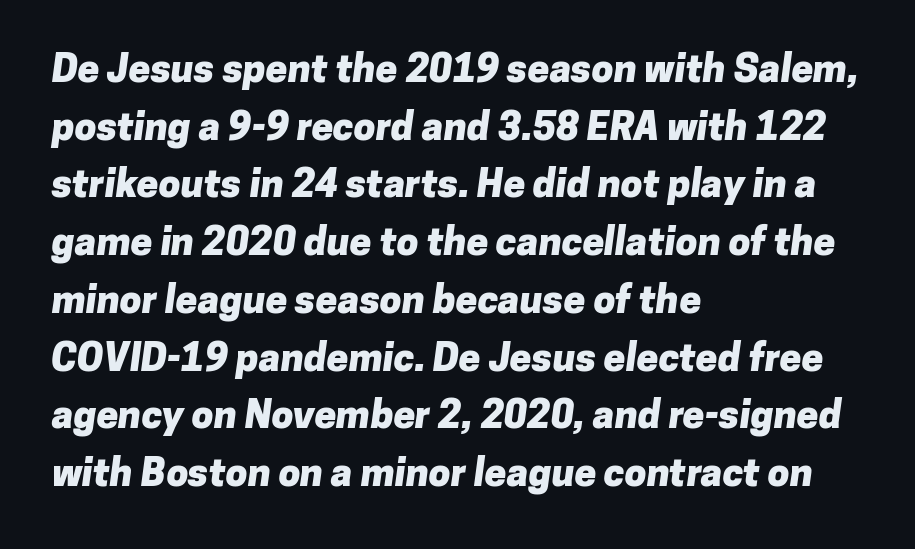
Q: Is the text bold? A: Yes.
Q: Is the typeface a serif or a sans-serif typeface? A: Sans-serif.
Q: Is the text underlined? A: No.
Q: How is the paragraph aligned? A: Left-aligned.
Q: Is the spacing between letters normal or unusually wide? A: Normal.
Q: Is the spacing between lines tight, normal or loose? A: Normal.
Q: Width (condensed, normal, or wide)? A: Normal.
Q: Stroke contrast? A: Low.
Q: x-height? A: Medium.
Q: Monospaced? A: No.
